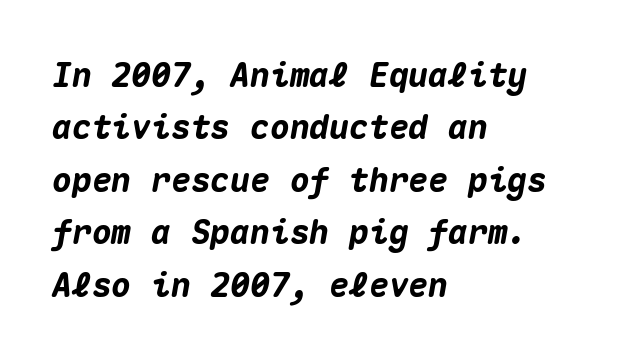
The image shows 33 px heavy type, italic (leaning right), monospaced; set left-aligned, normal line spacing (1.59x), normal letter spacing, not underlined; medium stroke contrast and a medium x-height.
